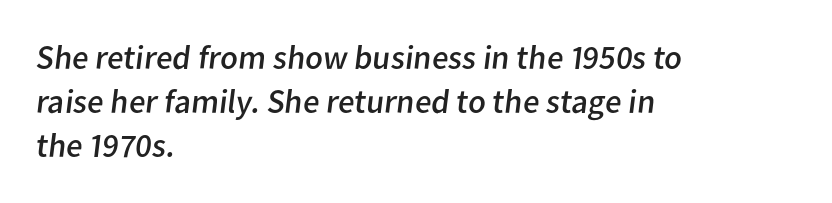
Q: Is the text bold? A: No.
Q: Is the typeface a serif or a sans-serif typeface? A: Sans-serif.
Q: Is the text underlined? A: No.
Q: How is the paragraph aligned? A: Left-aligned.
Q: Is the spacing between letters normal or unusually wide? A: Normal.
Q: Is the spacing between lines tight, normal or loose? A: Normal.
Q: Width (condensed, normal, or wide)? A: Normal.
Q: Stroke contrast? A: Low.
Q: x-height? A: Medium.
Q: Monospaced? A: No.
